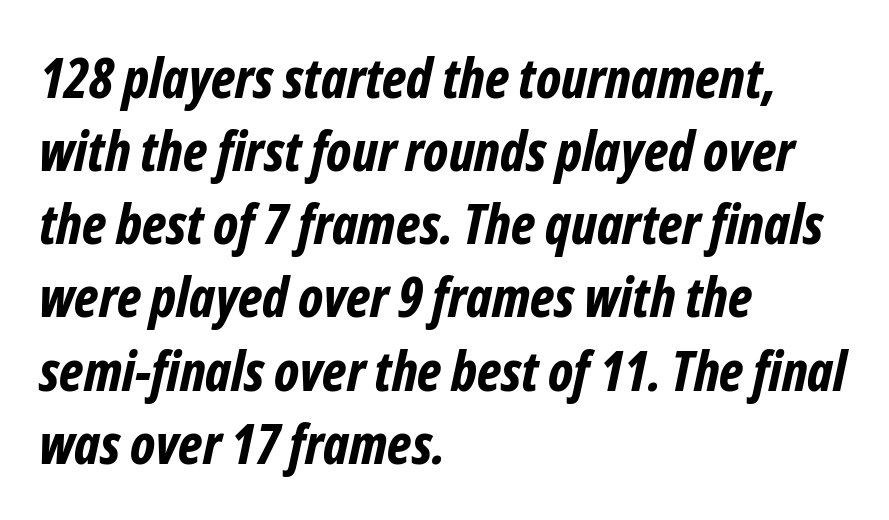
This sample uses plain, unmodified letter spacing. Quick note: interline space is typical. Quick note: italic. Descender tails drop into unmarked territory. Line starts are locked; line ends wander.
